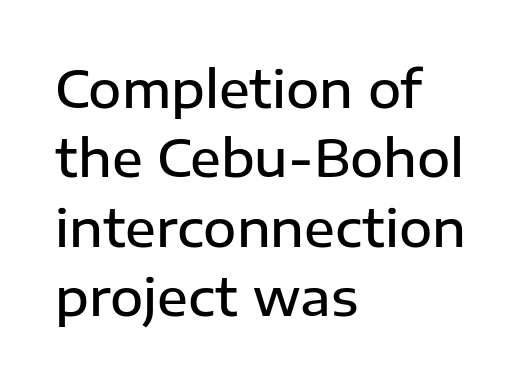
Tracking here is standard; glyphs follow each other at the usual distance. The passage shown is typed in a proportional face where columns would drift. Every stem runs plumb, perpendicular to the baseline. Are there feet on the stems? There aren't — it's a sans. The passage shown is not underscored anywhere. Typeset ragged right — the left edge is the straight one.
